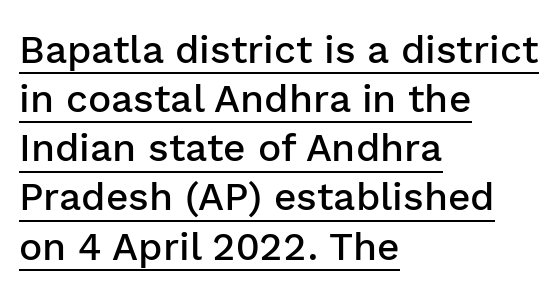
{"serif": "no", "italic": "no", "bold": "semi", "weight": "semibold", "width": "normal", "stroke_contrast": "low", "x_height": "medium", "monospaced": "no", "underline": "yes", "align": "left", "line_spacing": "normal", "line_spacing_ratio": 1.26, "letter_spacing": "normal", "letter_spacing_em": 0.0, "glyph_px": 39}
